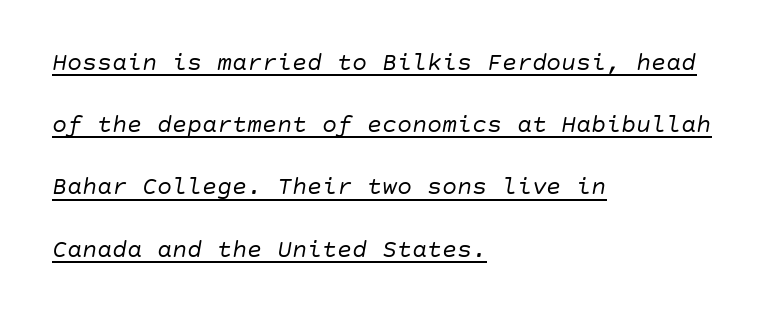
Q: Is the text bold? A: No.
Q: Is the text italic (slanted)? A: Yes, it leans right by about 10 degrees.
Q: Is the text underlined? A: Yes.
Q: How is the paragraph aligned? A: Left-aligned.
Q: Is the spacing between letters normal or unusually wide? A: Normal.
Q: Is the spacing between lines tight, normal or loose? A: Loose.
